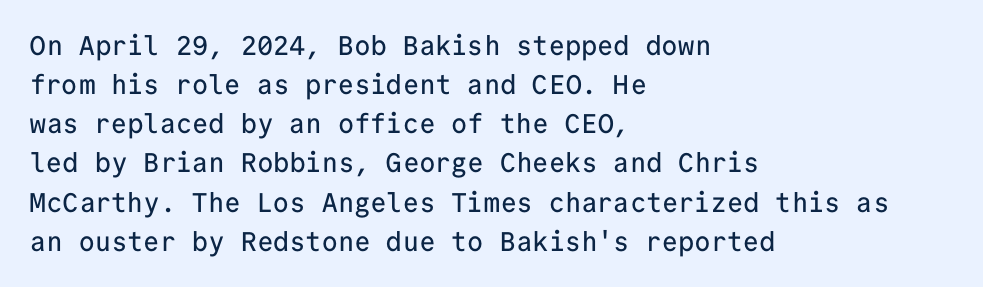
Evenly set lines give the paragraph a standard silhouette. What stands out about the letter spacing? Nothing — it is the standard amount. Glance below the letters and you will spot only blank space. The compositor pushed each line to the left boundary. The axis of the letterforms is exactly vertical.
